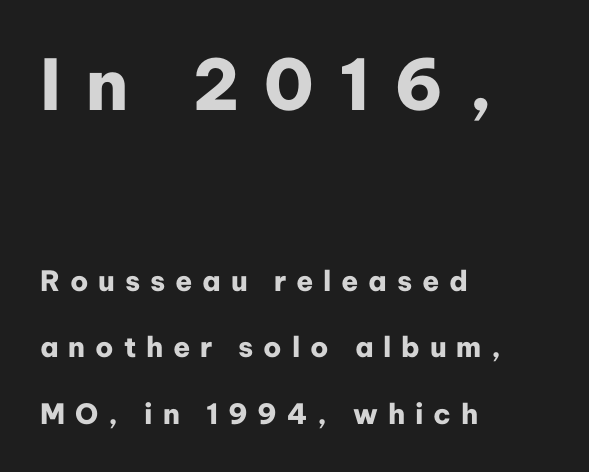
The letters stand straight up with perfectly vertical stems. The block sitting higher on the canvas is the one with enlarged characters. Short note: letters widely spaced. Which margin do the lines hug? The left one — the right edge is uneven. These lines are rendered in a variable-pitch font.
